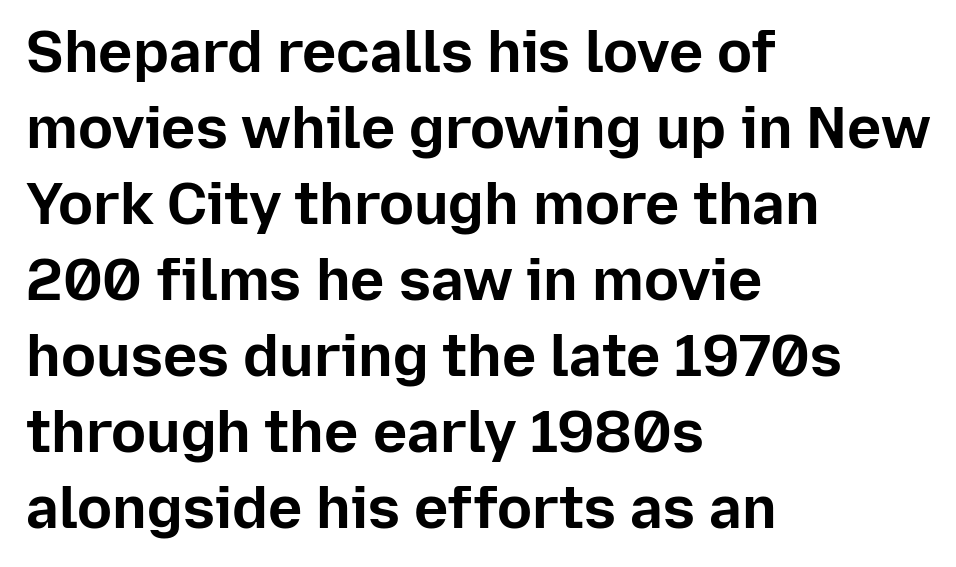
The compositor pushed each line to the left boundary. You could not count columns in this text — the font is proportionally spaced. Each word holds together tightly as a unit, with standard inter-letter gaps. As a designer I'd log this as weight 700, bold.
